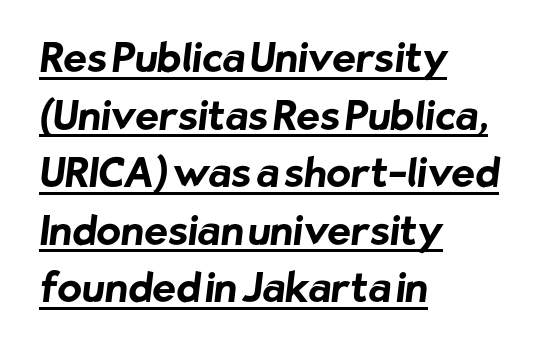
The image shows 40 px bold sans-serif type; set left-aligned, normal line spacing (1.44x), normal letter spacing, underlined; low stroke contrast and a medium x-height.
